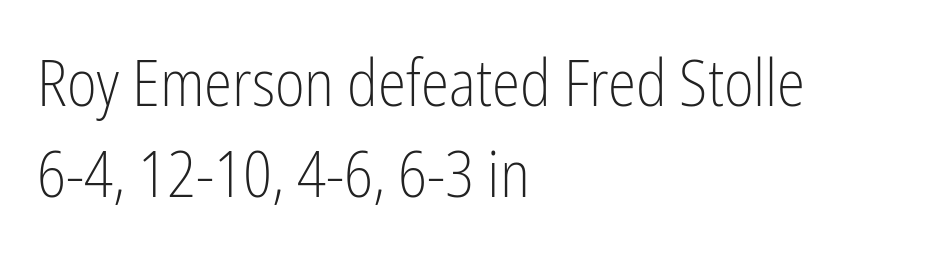
Q: Is the text bold? A: No.
Q: Is the text italic (slanted)? A: No, it is upright.
Q: Is the typeface a serif or a sans-serif typeface? A: Sans-serif.
Q: Is the text underlined? A: No.
Q: How is the paragraph aligned? A: Left-aligned.
Q: Is the spacing between letters normal or unusually wide? A: Normal.
Q: Is the spacing between lines tight, normal or loose? A: Normal.
Q: Width (condensed, normal, or wide)? A: Condensed.
Q: Stroke contrast? A: Low.
Q: x-height? A: Medium.
Q: Monospaced? A: No.
